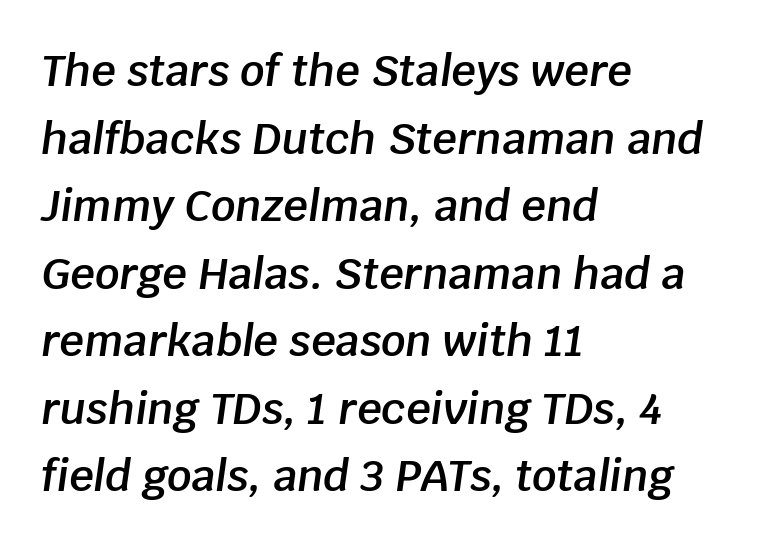
The image shows 43 px semibold type, italic (leaning right); set left-aligned, normal line spacing (1.57x), normal letter spacing, not underlined; low stroke contrast and a large x-height.
